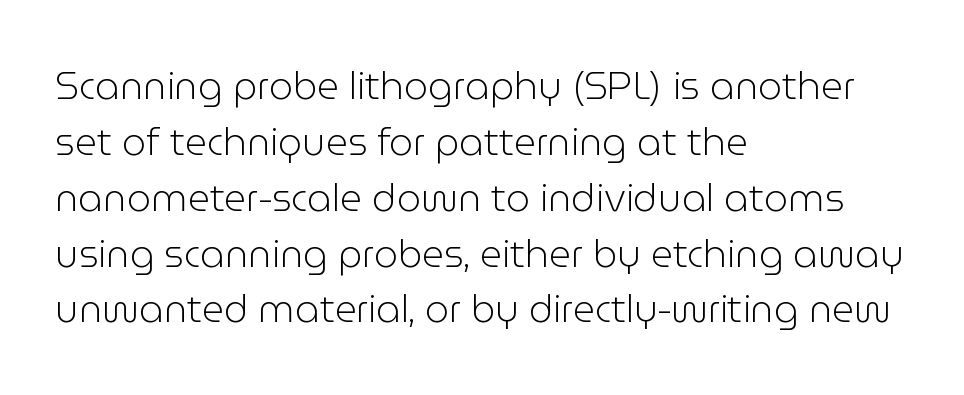
The face used here is a sans, in the tradition of grotesques and geometrics. Heft: none added — not bold. The gap between lines stays unmarked. Do the letters lean? They stand straight. Regular leading. Horizontal alignment here is leftward, the default for most running prose.
